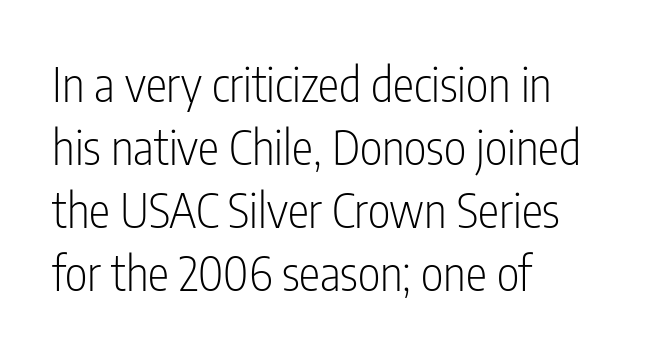
{"serif": "no", "italic": "no", "bold": "no", "weight": "light", "width": "condensed", "stroke_contrast": "low", "x_height": "medium", "monospaced": "no", "underline": "no", "align": "left", "line_spacing": "normal", "line_spacing_ratio": 1.31, "letter_spacing": "normal", "letter_spacing_em": 0.0, "glyph_px": 48}
